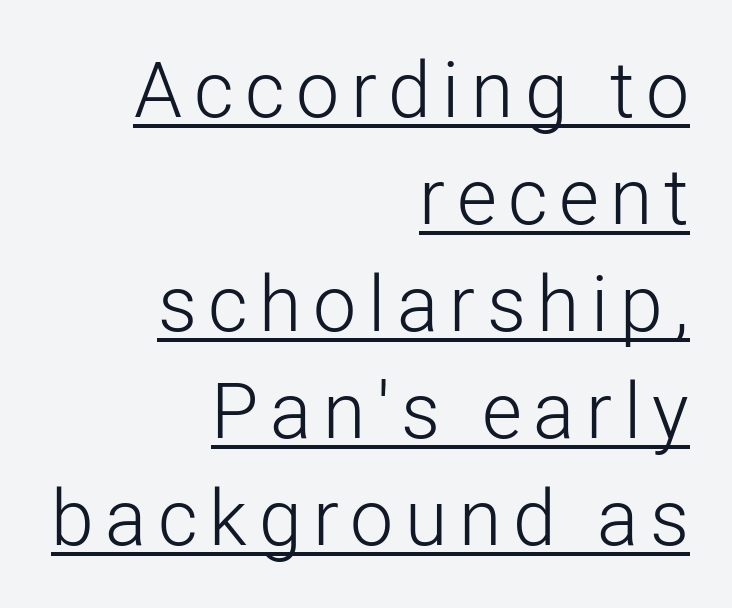
The image shows 77 px light sans-serif type, upright; set right-aligned, normal line spacing (1.39x), underlined; low stroke contrast and a medium x-height.
